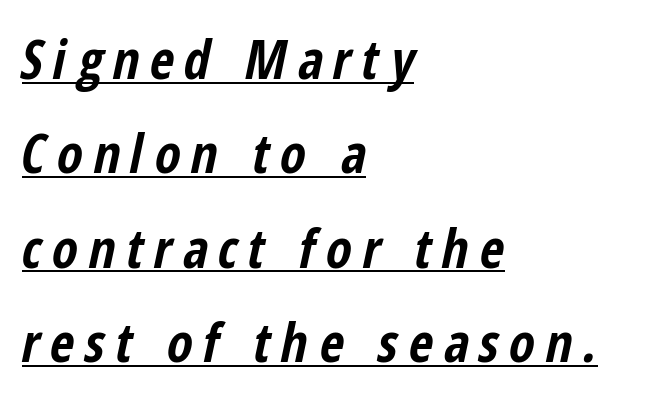
{"italic": "yes", "lean": "right", "slant_degrees": 12, "bold": "yes", "weight": "bold", "width": "condensed", "stroke_contrast": "low", "x_height": "medium", "monospaced": "no", "underline": "yes", "align": "left", "line_spacing_ratio": 1.78, "letter_spacing": "wide", "letter_spacing_em": 0.2, "glyph_px": 53}
